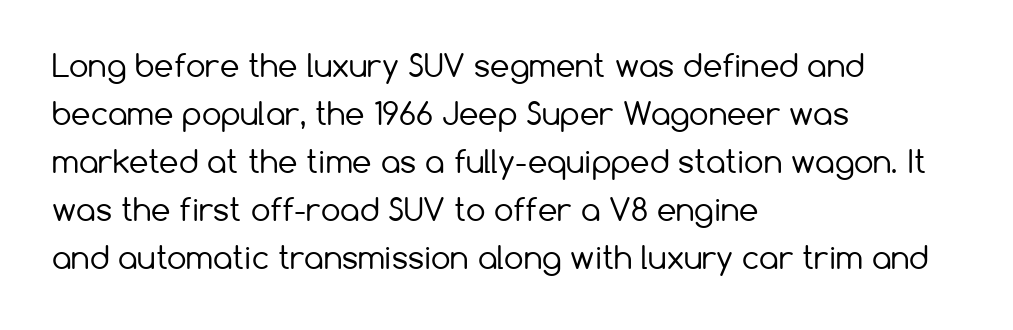
Q: Is the text bold? A: No.
Q: Is the text italic (slanted)? A: No, it is upright.
Q: Is the typeface a serif or a sans-serif typeface? A: Sans-serif.
Q: Is the text underlined? A: No.
Q: How is the paragraph aligned? A: Left-aligned.
Q: Is the spacing between letters normal or unusually wide? A: Normal.
Q: Is the spacing between lines tight, normal or loose? A: Normal.
Q: Width (condensed, normal, or wide)? A: Normal.
Q: Stroke contrast? A: Low.
Q: x-height? A: Medium.
Q: Monospaced? A: No.
